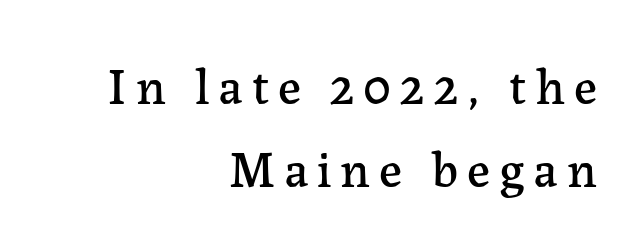
The area under the type is left untouched. A student would call this right alignment; a typographer would say flush right, rag left. Stroke terminals: seriffed. The passage shown is typed in a proportional face where columns would drift.
